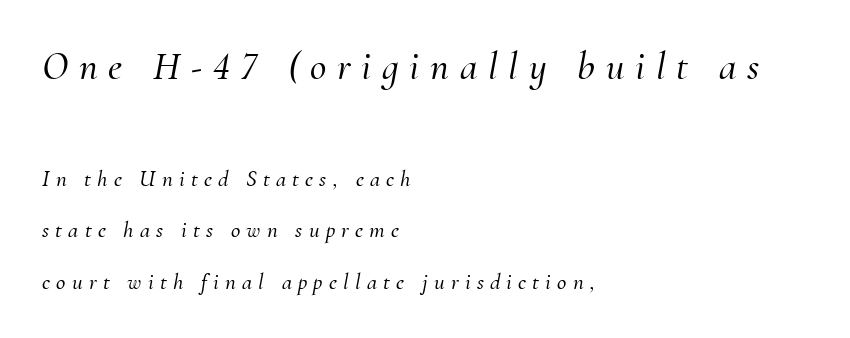
The tracking jumps out immediately: characters are airy and widely separated. How would I describe the line gaps? Wide and relaxed. Two sizes are in play, and the larger belongs to the first block. This rendering features lettering with no underline. Leftover space on each line is placed entirely after the last word.
